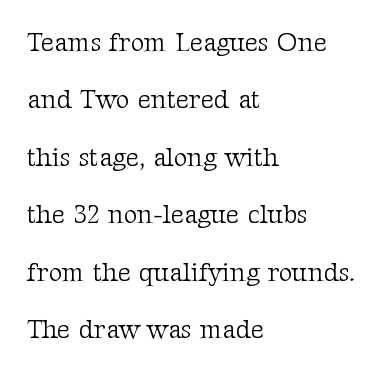
The image shows 26 px text type, upright; set left-aligned, loose line spacing (2.21x), normal letter spacing, not underlined.
